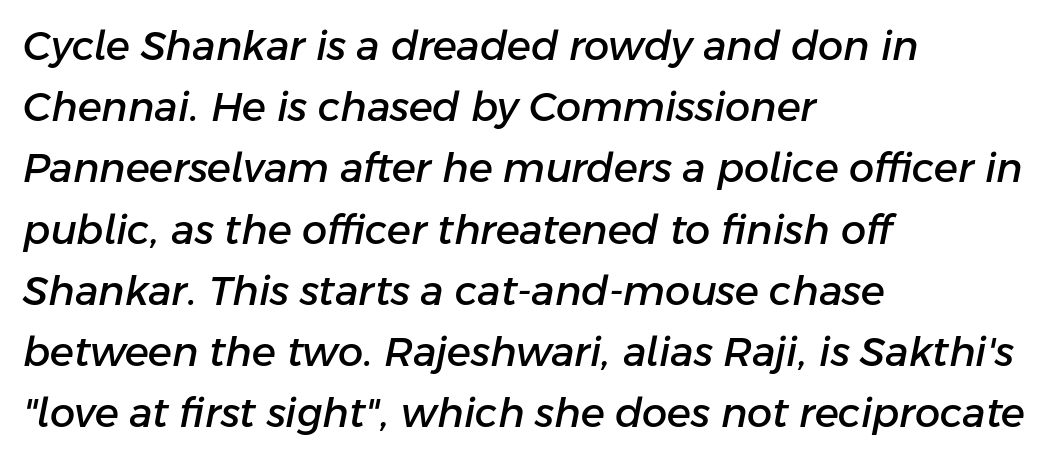
Q: Is the text italic (slanted)? A: Yes, it leans right by about 11 degrees.
Q: Is the text underlined? A: No.
Q: How is the paragraph aligned? A: Left-aligned.
Q: Is the spacing between letters normal or unusually wide? A: Normal.
Q: Is the spacing between lines tight, normal or loose? A: Normal.
Q: Width (condensed, normal, or wide)? A: Normal.
Q: Stroke contrast? A: Low.
Q: x-height? A: Medium.
Q: Monospaced? A: No.
